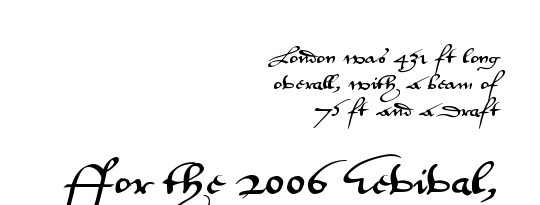
{"serif": "no", "width": "wide", "stroke_contrast": "medium", "x_height": "small", "monospaced": "no", "underline": "no", "align": "right", "line_spacing": "normal", "line_spacing_ratio": 1.46, "letter_spacing": "normal", "letter_spacing_em": 0.0, "larger_block": "second", "size_ratio": 2.0, "glyph_px": 36}
